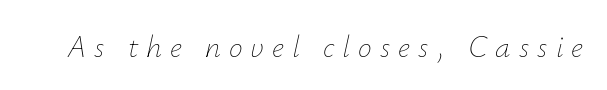
A typesetter would call this proportional, since set widths differ per character. Vertical stems look standard width or narrower in stroke. The gap between lines stays unmarked. Slanted lettering throughout.
